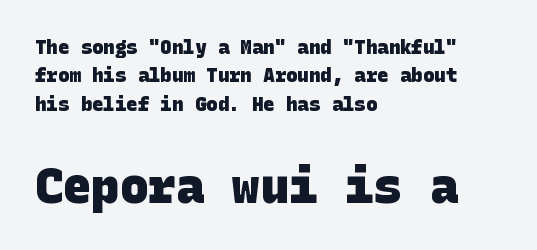
{"serif": "no", "bold": "yes", "weight": "heavy", "width": "normal", "stroke_contrast": "low", "x_height": "large", "underline": "no", "align": "left", "line_spacing": "normal", "line_spacing_ratio": 1.49, "letter_spacing": "normal", "letter_spacing_em": 0.0, "larger_block": "second", "size_ratio": 2.47, "glyph_px": 47}
